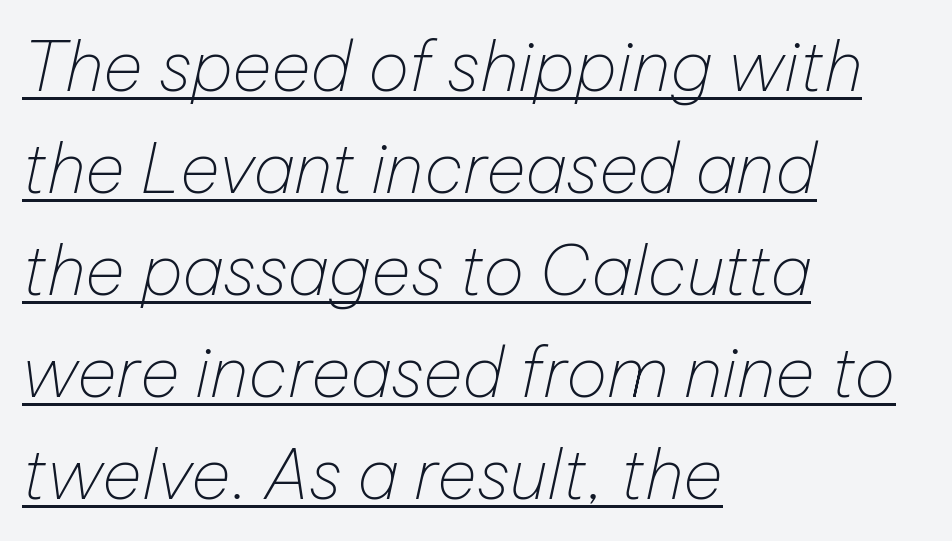
Do the characters align in a grid? No, the font is proportional. Students, observe the line beneath the letters — that is underlining. The ragged edge is on the right, which tells us the setting is flush left. The rendering applies a slant to the glyphs. Each stroke keeps to a modest, everyday thickness or less. One glance says typical: line gaps are just what's usual.
